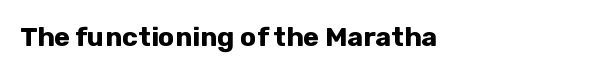
The image shows 27 px bold type, upright; set left-aligned, normal letter spacing, not underlined.
